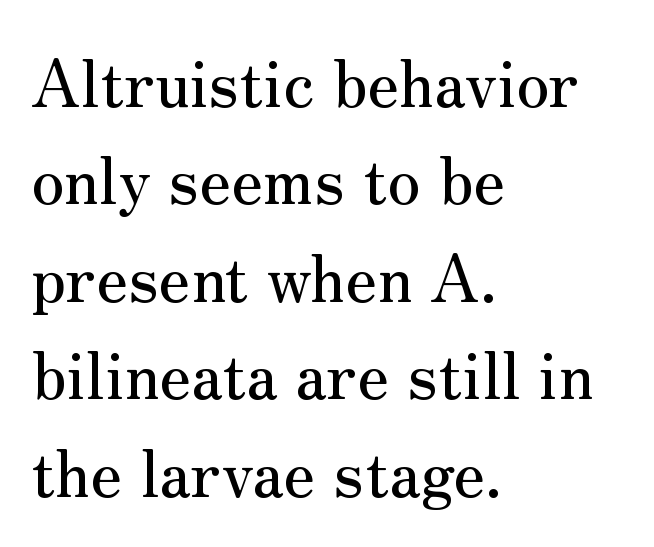
{"serif": "yes", "italic": "no", "width": "normal", "stroke_contrast": "medium", "x_height": "small", "monospaced": "no", "underline": "no", "align": "left", "line_spacing": "normal", "line_spacing_ratio": 1.5, "letter_spacing": "normal", "letter_spacing_em": 0.0, "glyph_px": 65}
